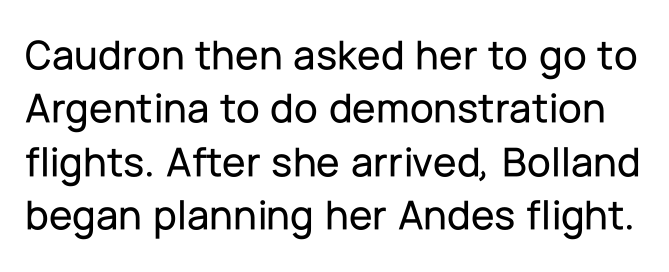
A bare baseline throughout the passage. Note the varied advance widths — an 'i' is clearly narrower than an 'm'. The line texture is even and compact thanks to regular tracking. Quick note: not italic, upright. Grotesque or geometric, the face here clearly has no serifs.
